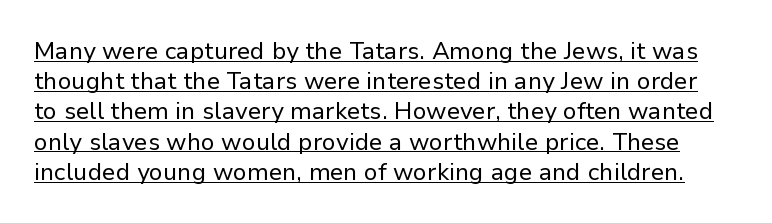
Q: Is the text bold? A: No.
Q: Is the text italic (slanted)? A: No, it is upright.
Q: Is the text underlined? A: Yes.
Q: Is the spacing between letters normal or unusually wide? A: Normal.
Q: Is the spacing between lines tight, normal or loose? A: Normal.
